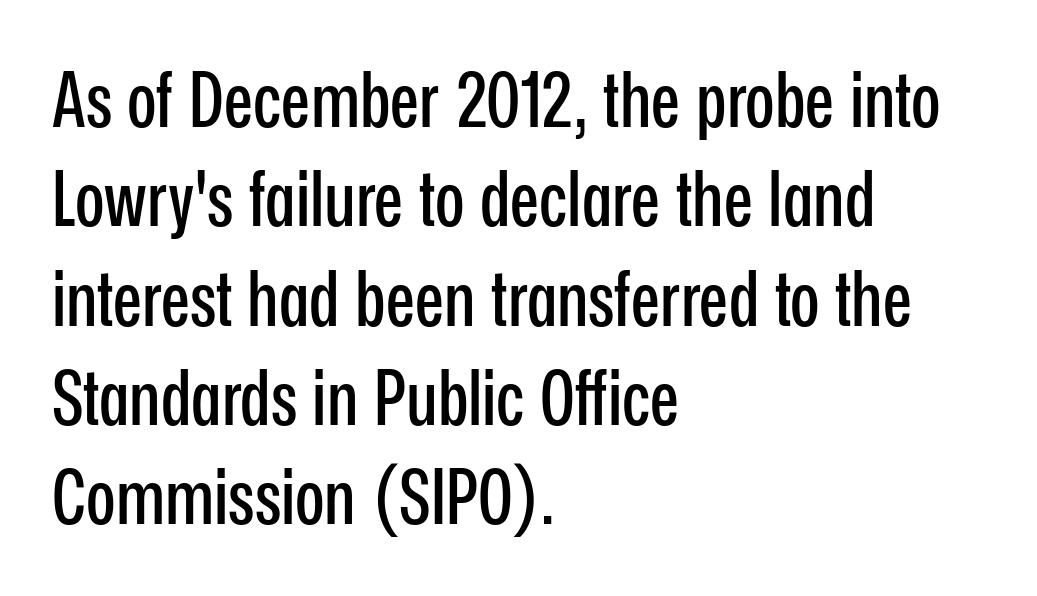
Q: Is the text italic (slanted)? A: No, it is upright.
Q: Is the typeface a serif or a sans-serif typeface? A: Sans-serif.
Q: Is the text underlined? A: No.
Q: How is the paragraph aligned? A: Left-aligned.
Q: Is the spacing between letters normal or unusually wide? A: Normal.
Q: Is the spacing between lines tight, normal or loose? A: Normal.
Q: Width (condensed, normal, or wide)? A: Condensed.
Q: Stroke contrast? A: Low.
Q: x-height? A: Medium.
Q: Monospaced? A: No.
